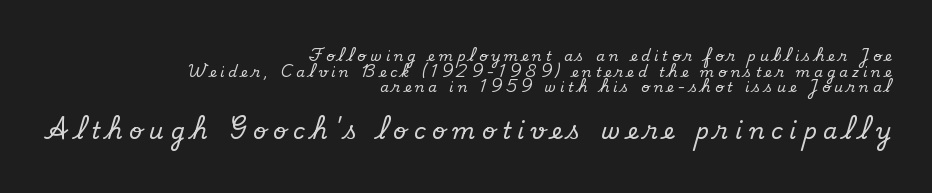
{"underline": "no", "align": "right", "line_spacing": "tight", "line_spacing_ratio": 1.11, "letter_spacing": "wide", "letter_spacing_em": 0.29, "larger_block": "second", "size_ratio": 1.64, "glyph_px": 23}
